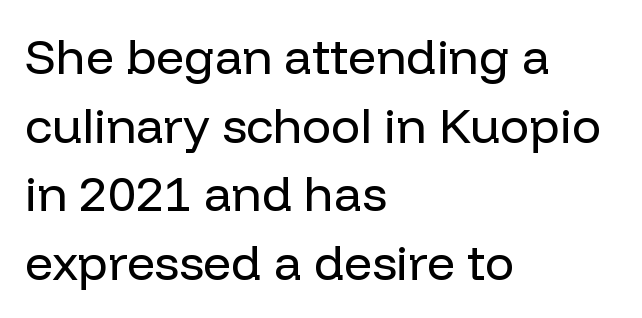
Regarding leading, the lines here are spaced in the standard way. Reading down the block, your eye returns to a fixed left position each line. Underlining? Definitely not there. You could not count columns in this text — the font is proportionally spaced. The font family rendered here belongs to the sans-serif group.
